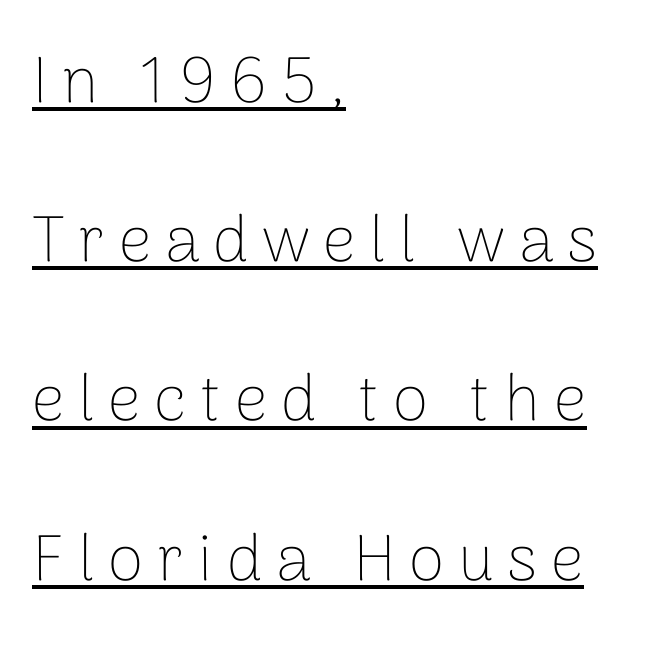
In CSS terms this would be text-align: left. You can tell it's not italic because the verticals are truly vertical. Loosely led — the rows are spread out. The letters carry no serifs — their stems end cleanly without finishing strokes.
